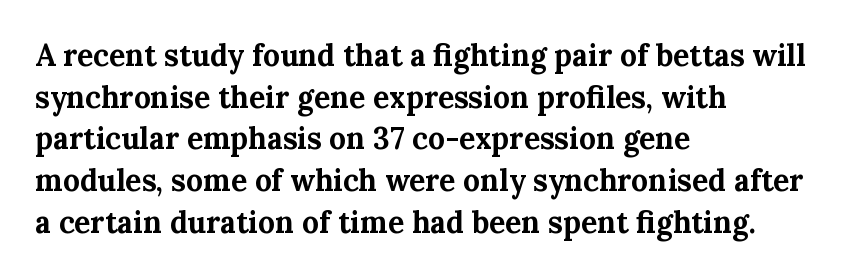
{"serif": "yes", "italic": "no", "bold": "yes", "weight": "bold", "width": "normal", "stroke_contrast": "medium", "x_height": "medium", "monospaced": "no", "underline": "no", "align": "left", "line_spacing": "normal", "line_spacing_ratio": 1.39, "letter_spacing": "normal", "letter_spacing_em": 0.0, "glyph_px": 30}
